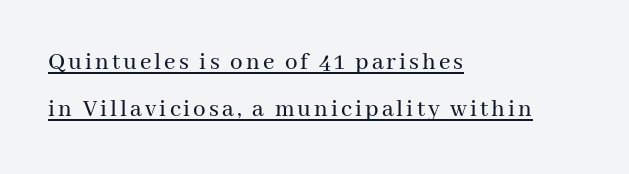
Is there any slant? The stems are plumb. Left-aligned paragraph, ragged on the right. Underlined type.
